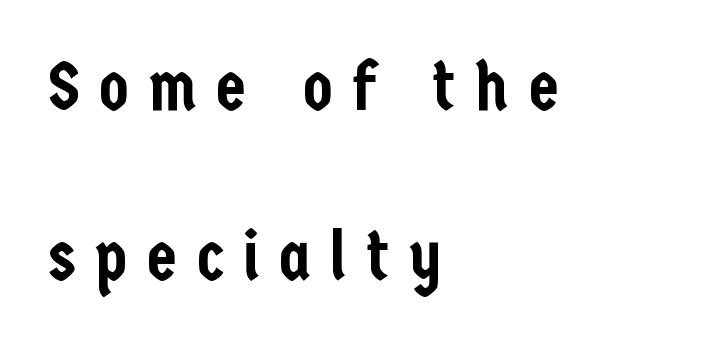
{"serif": "no", "italic": "no", "width": "condensed", "stroke_contrast": "low", "x_height": "medium", "monospaced": "no", "underline": "no", "align": "left", "line_spacing": "loose", "line_spacing_ratio": 2.5, "letter_spacing": "wide", "letter_spacing_em": 0.29, "glyph_px": 68}
